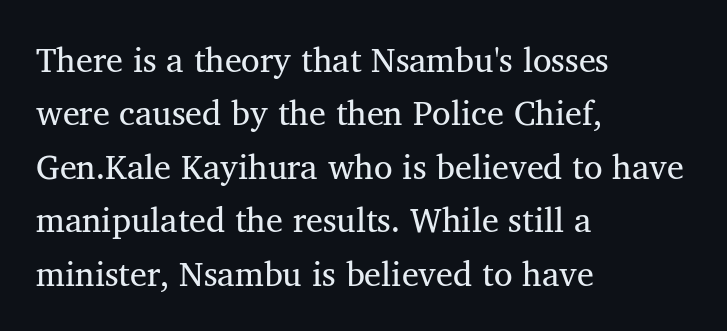
A student would call this left alignment; a typographer would say flush left, rag right. Words float on clear page, feet unadorned. Whoever set this chose a conventional vertical rhythm. The glyphs in this specimen are seriffed. Here the designer chose a conventional face with non-uniform glyph widths.
